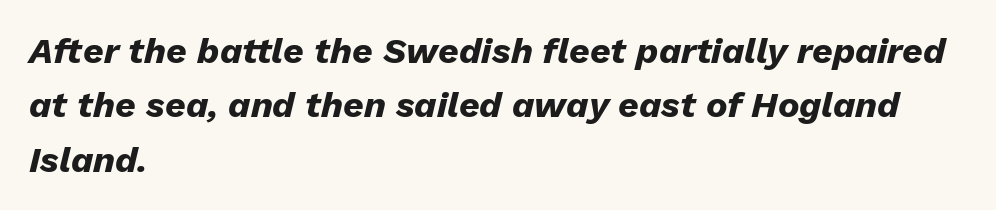
Q: Is the text bold? A: Yes.
Q: Is the text italic (slanted)? A: Yes, it leans right by about 13 degrees.
Q: Is the text underlined? A: No.
Q: How is the paragraph aligned? A: Left-aligned.
Q: Is the spacing between letters normal or unusually wide? A: Normal.
Q: Is the spacing between lines tight, normal or loose? A: Normal.
Q: Width (condensed, normal, or wide)? A: Normal.
Q: Stroke contrast? A: Low.
Q: x-height? A: Medium.
Q: Monospaced? A: No.
